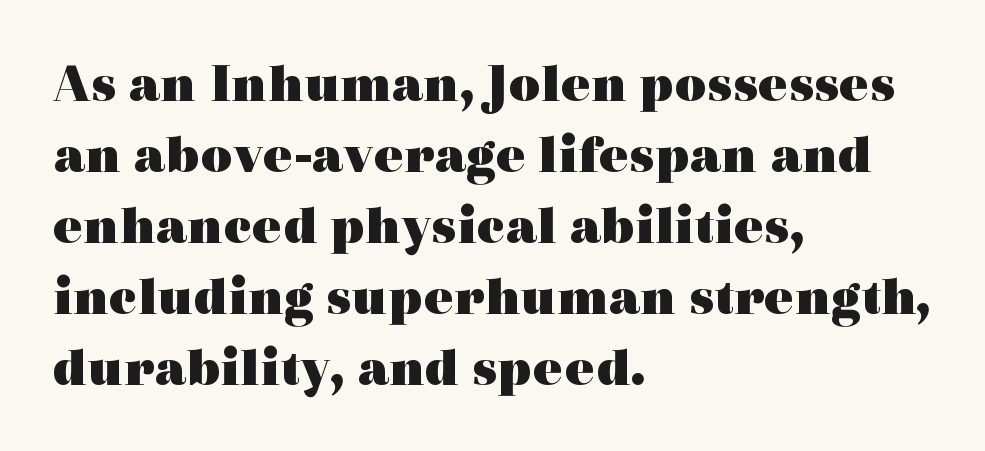
The image shows 55 px heavy, wide serif type, upright; set left-aligned, normal line spacing (1.29x), normal letter spacing, not underlined; a medium x-height.
